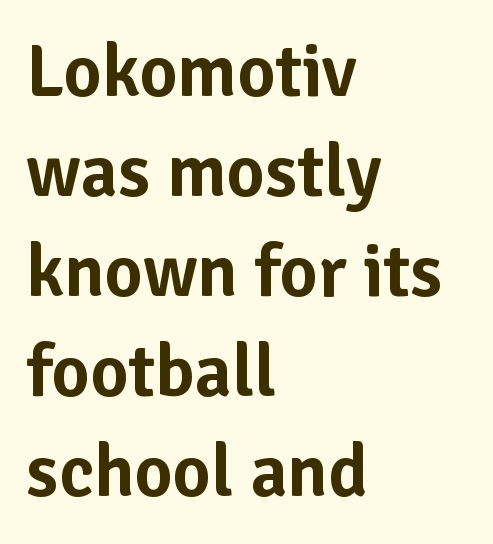
The image shows 74 px sans-serif type, upright; set left-aligned, normal line spacing (1.35x), normal letter spacing, not underlined; low stroke contrast and a medium x-height.
